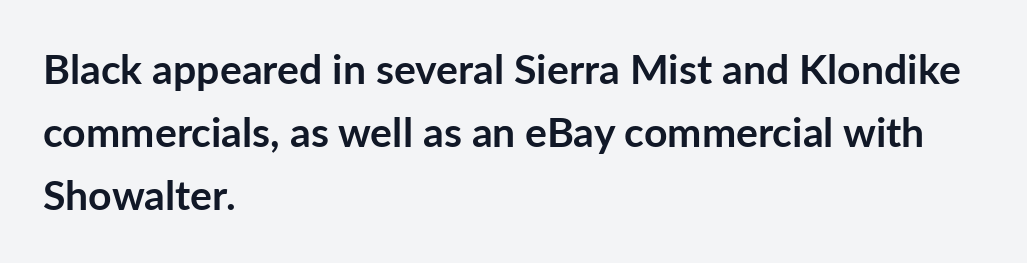
{"serif": "no", "italic": "no", "bold": "yes", "weight": "semibold", "width": "normal", "stroke_contrast": "low", "x_height": "medium", "monospaced": "no", "underline": "no", "align": "left", "line_spacing": "normal", "line_spacing_ratio": 1.54, "letter_spacing": "normal", "letter_spacing_em": 0.0, "glyph_px": 41}
